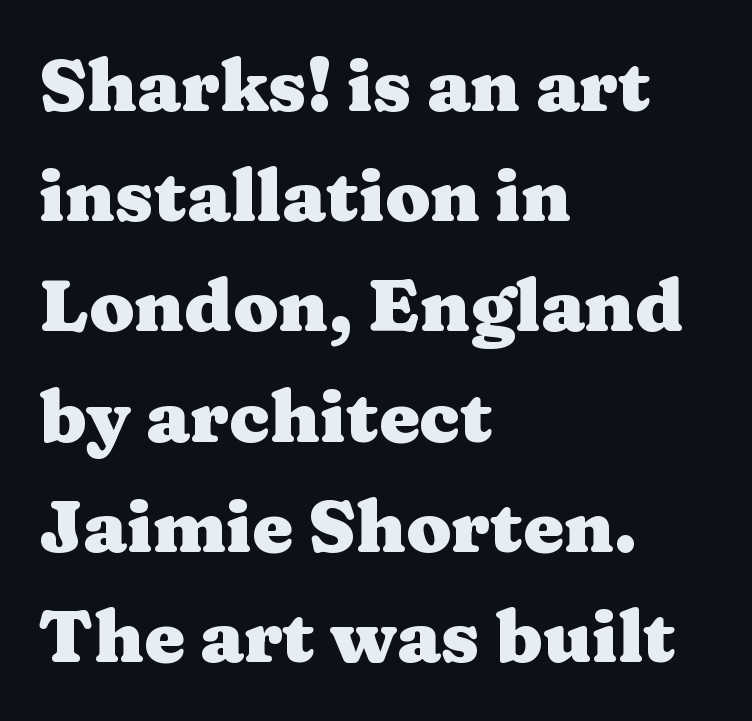
The image shows 73 px heavy, wide serif type, upright; set left-aligned, normal line spacing (1.51x), normal letter spacing, not underlined; medium stroke contrast and a medium x-height.
